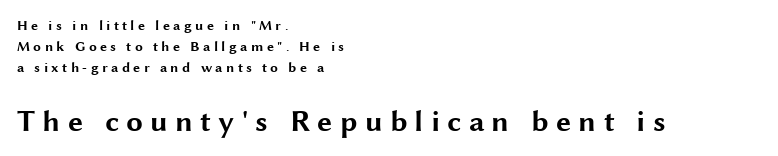
Q: Is the text bold? A: Yes.
Q: Is the text italic (slanted)? A: No, it is upright.
Q: Is the typeface a serif or a sans-serif typeface? A: Sans-serif.
Q: Is the text underlined? A: No.
Q: How is the paragraph aligned? A: Left-aligned.
Q: Is the spacing between letters normal or unusually wide? A: Unusually wide.
Q: Is the spacing between lines tight, normal or loose? A: Normal.
Q: Which block of text is set in a larger size, the first (top) or the second (bottom)? A: The second (bottom) one.
Q: Width (condensed, normal, or wide)? A: Wide.
Q: Stroke contrast? A: Medium.
Q: x-height? A: Medium.
Q: Monospaced? A: No.
